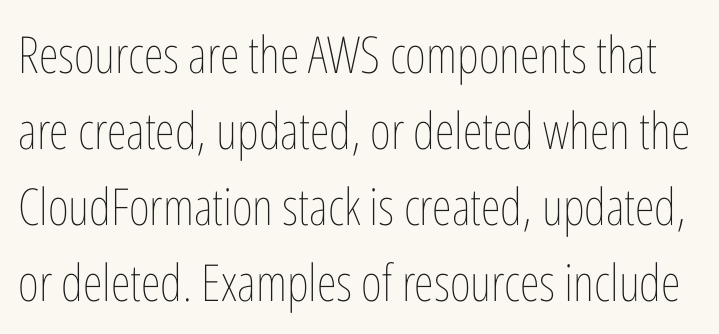
{"italic": "no", "bold": "no", "weight": "thin", "width": "condensed", "stroke_contrast": "low", "x_height": "medium", "monospaced": "no", "underline": "no", "line_spacing": "normal", "line_spacing_ratio": 1.49, "letter_spacing": "normal", "letter_spacing_em": 0.0, "glyph_px": 51}
